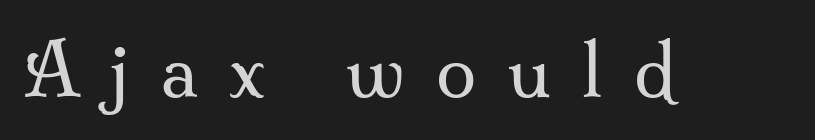
Q: Is the text bold? A: No.
Q: Is the text italic (slanted)? A: No, it is upright.
Q: Is the typeface a serif or a sans-serif typeface? A: Serif.
Q: Is the text underlined? A: No.
Q: Is the spacing between letters normal or unusually wide? A: Unusually wide.
Q: Width (condensed, normal, or wide)? A: Normal.
Q: Stroke contrast? A: Medium.
Q: x-height? A: Small.
Q: Monospaced? A: No.
